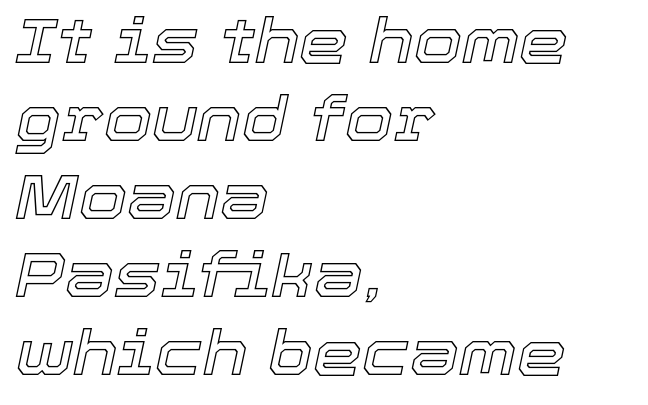
{"italic": "yes", "lean": "right", "slant_degrees": 12, "width": "normal", "x_height": "medium", "monospaced": "no", "underline": "no", "align": "left", "line_spacing": "normal", "line_spacing_ratio": 1.26, "letter_spacing": "normal", "letter_spacing_em": 0.0, "glyph_px": 62}
